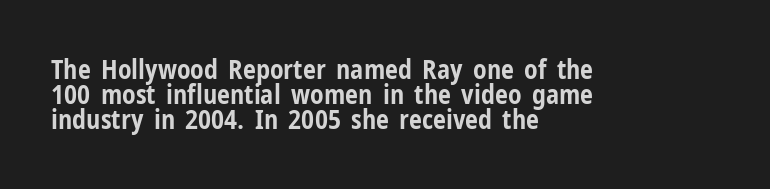
As a designer I'd log this as weight 700, bold. Summary of vertical rhythm: compact, with narrow interline spacing. The ragged edge is on the right, which tells us the setting is flush left. The typography opts for an upright posture over an oblique one. Words appear dense and cohesive because spacing is normal. A clean baseline with only descenders dipping below it.
